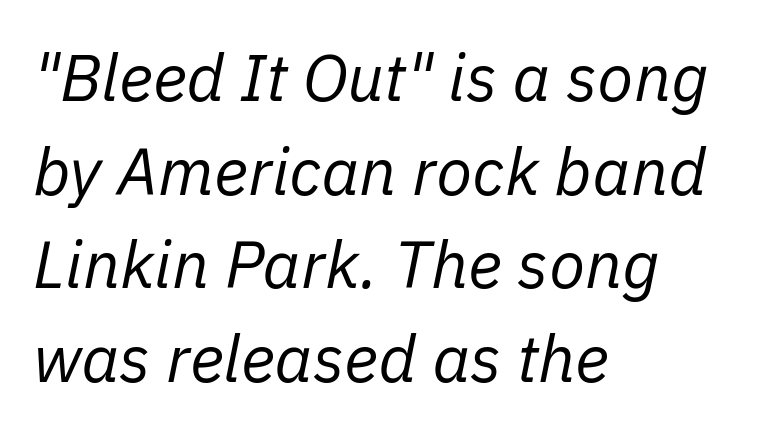
The image shows 66 px regular-weight type, italic (leaning right); set left-aligned, normal line spacing (1.42x), normal letter spacing, not underlined; low stroke contrast and a medium x-height.
